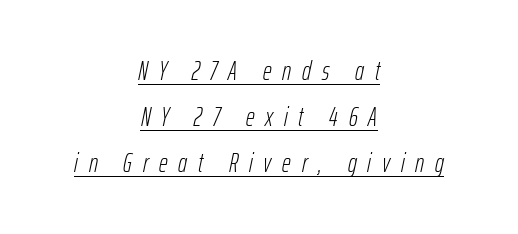
The image shows 27 px text type, italic (leaning right); set centered, line spacing 1.71x, unusually wide letter spacing (+0.4 em), underlined.
